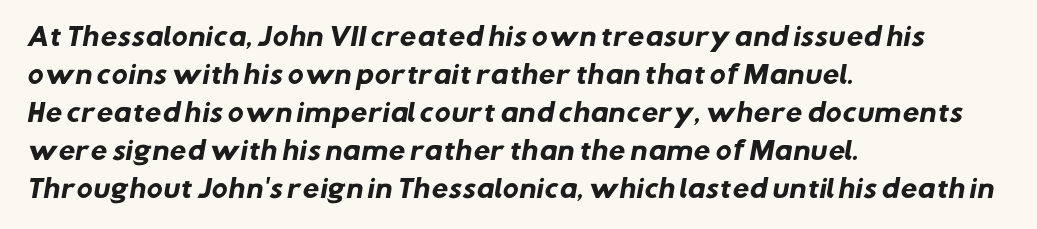
The image shows 24 px bold type; set left-aligned, normal line spacing (1.58x), normal letter spacing, not underlined.
